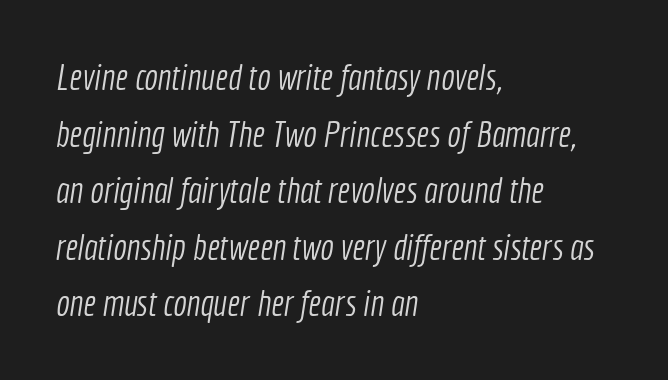
Spacing verdict: proportional, widths tailored to each character. Short note: letters normally spaced. Regarding serifs, this sample does without them. This sample is left-justified, so line endings fall wherever the words run out. Stroke thickness stays within the range of a standard reading face or lighter.
